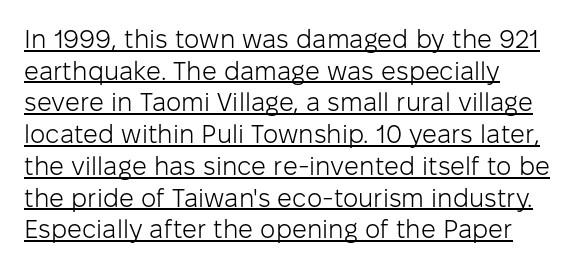
The image shows 26 px text type, upright; set line spacing 1.22x, normal letter spacing, underlined.
